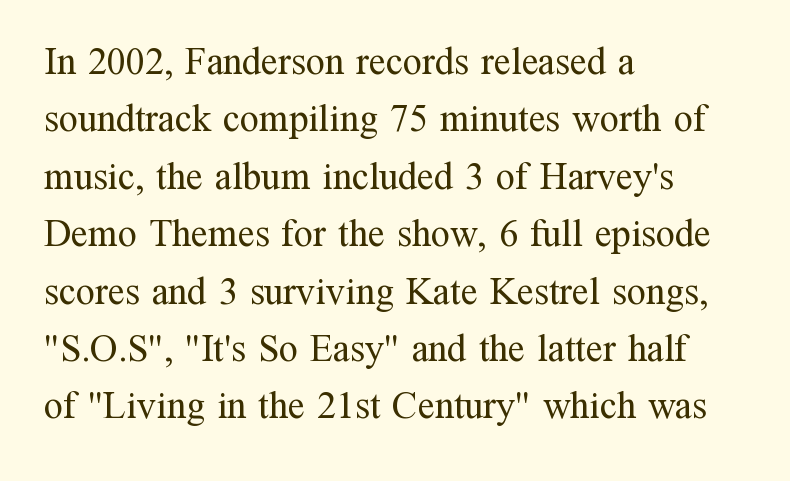
The image shows 38 px regular-weight serif type, upright; set left-aligned, normal line spacing (1.51x), normal letter spacing, not underlined; medium stroke contrast and a medium x-height.
